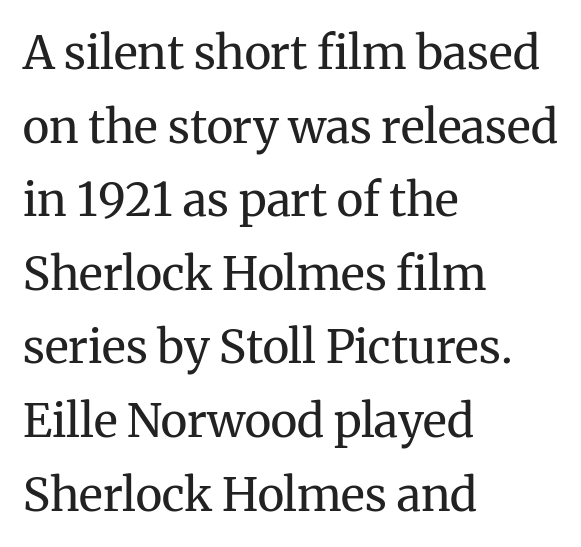
Unlike italic type, these characters show no tilt at all. Beneath every word, the page is bare. The font family rendered here belongs to the serif group. Note the varied advance widths — an 'i' is clearly narrower than an 'm'. Tracking value appears to be zero — textbook default spacing.
